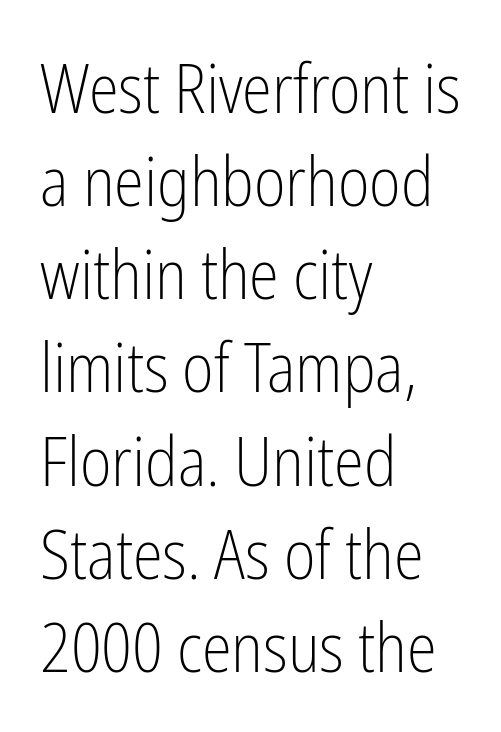
{"serif": "no", "italic": "no", "bold": "no", "weight": "light", "width": "condensed", "stroke_contrast": "low", "x_height": "medium", "monospaced": "no", "underline": "no", "align": "left", "line_spacing": "normal", "line_spacing_ratio": 1.37, "letter_spacing": "normal", "letter_spacing_em": 0.0, "glyph_px": 68}
